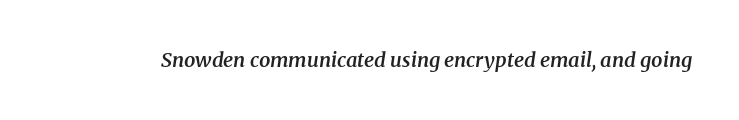
Spacing between characters is what you'd get straight out of the box. The passage shown leans; its letterforms are oblique. Typographic density is moderately raised because the face is semibold. The specimen omits any rule beneath the text block's lines.
